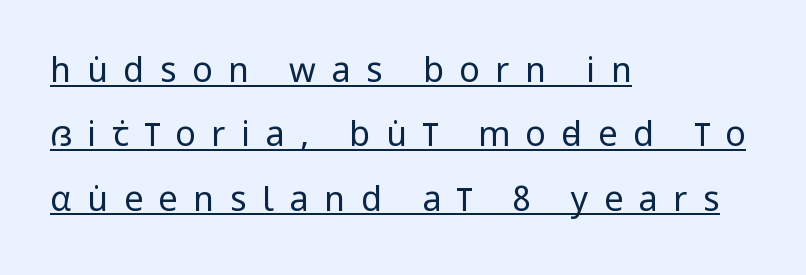
The image shows 34 px regular-weight, condensed sans-serif type, upright; set left-aligned, line spacing 1.89x, unusually wide letter spacing (+0.46 em), underlined; low stroke contrast and a large x-height.
